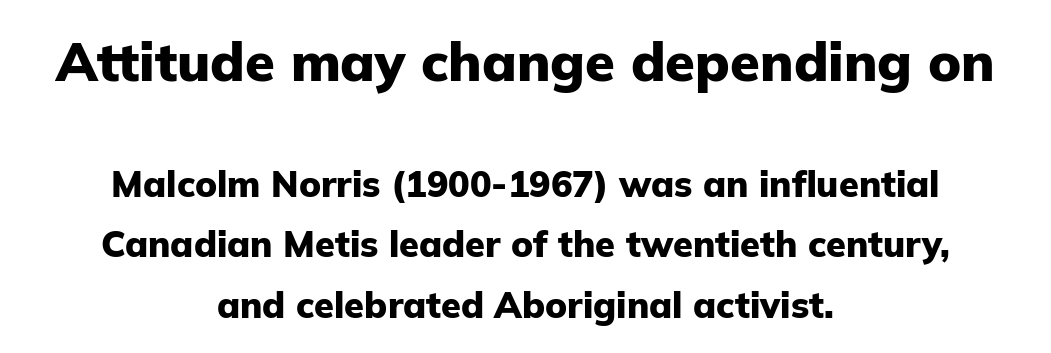
{"serif": "no", "italic": "no", "bold": "yes", "weight": "heavy", "width": "normal", "stroke_contrast": "low", "x_height": "medium", "monospaced": "no", "underline": "no", "align": "center", "line_spacing": "normal", "line_spacing_ratio": 1.68, "letter_spacing": "normal", "letter_spacing_em": 0.0, "larger_block": "first", "size_ratio": 1.5, "glyph_px": 54}
